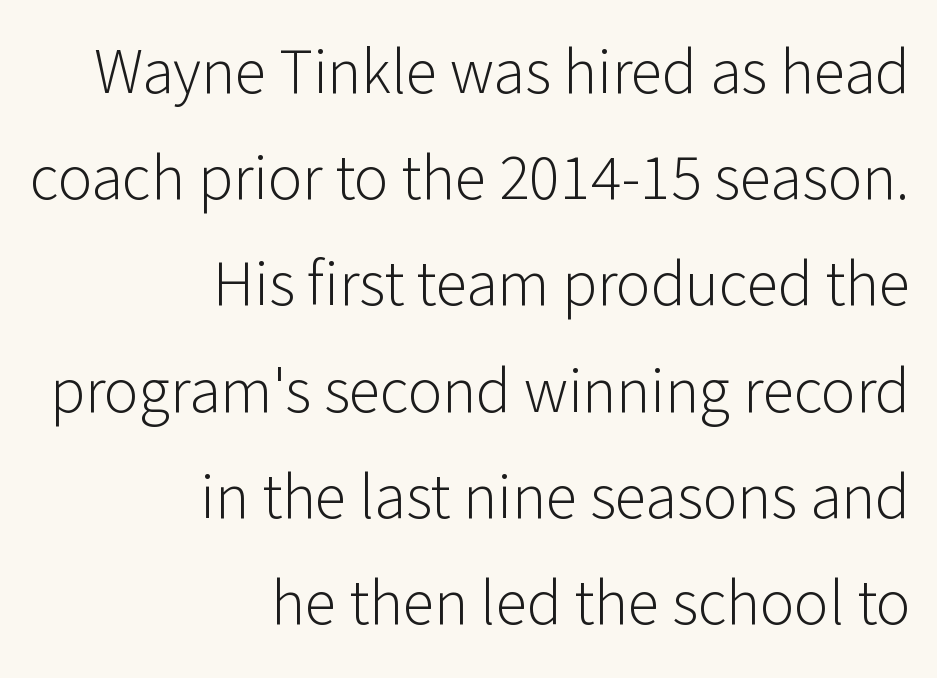
You could not count columns in this text — the font is proportionally spaced. Stroke thickness stays within the range of a standard reading face or lighter. Look at the tracking — it's just the regular setting, nothing added. Underline: absent. If you measured baseline to baseline, you'd find a middling distance.
